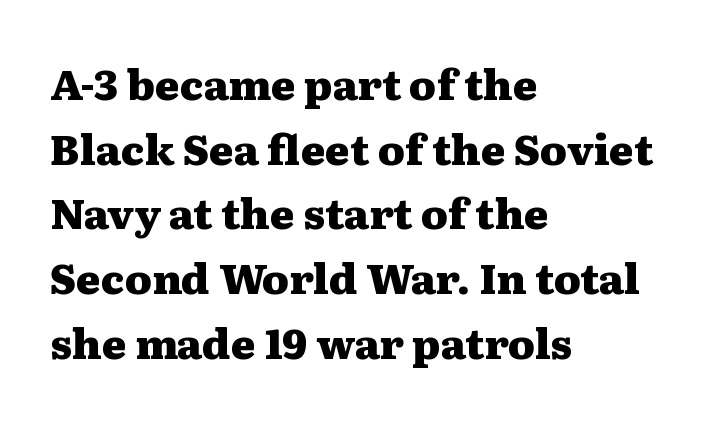
Q: Is the text bold? A: Yes.
Q: Is the text italic (slanted)? A: No, it is upright.
Q: Is the typeface a serif or a sans-serif typeface? A: Serif.
Q: Is the text underlined? A: No.
Q: How is the paragraph aligned? A: Left-aligned.
Q: Is the spacing between letters normal or unusually wide? A: Normal.
Q: Is the spacing between lines tight, normal or loose? A: Normal.
Q: Width (condensed, normal, or wide)? A: Wide.
Q: Stroke contrast? A: Medium.
Q: x-height? A: Medium.
Q: Monospaced? A: No.
